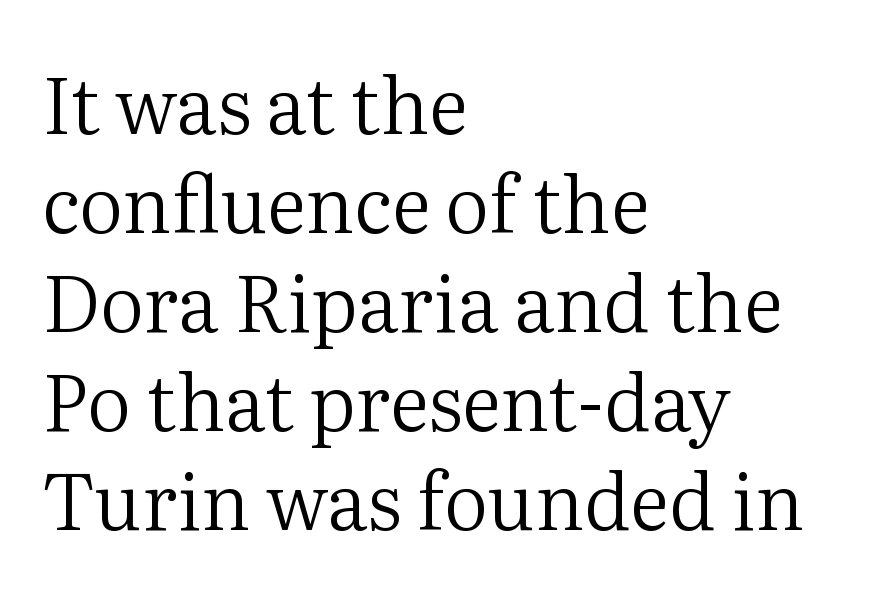
{"serif": "yes", "italic": "no", "bold": "no", "weight": "regular", "width": "normal", "stroke_contrast": "medium", "x_height": "medium", "monospaced": "no", "underline": "no", "align": "left", "line_spacing": "normal", "line_spacing_ratio": 1.27, "letter_spacing": "normal", "letter_spacing_em": 0.0, "glyph_px": 78}
